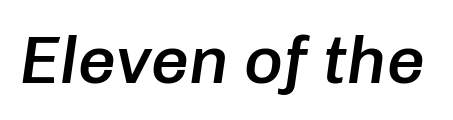
A fair bit of extra ink — the face is semibold, not bold. Clear beneath every line of the passage. Standard letterfit; no display-style spreading of the glyphs. The glyphs look as if they've been sheared to an angle.
